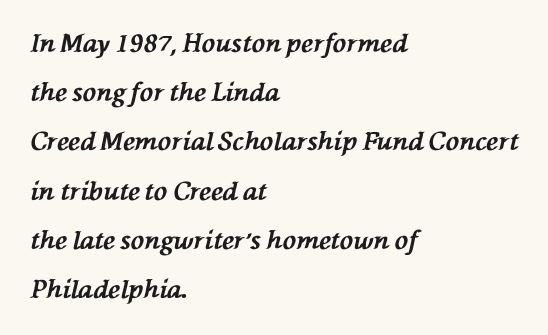
The image shows 25 px bold type, italic (leaning left); set left-aligned, loose line spacing (1.97x), normal letter spacing, not underlined.
